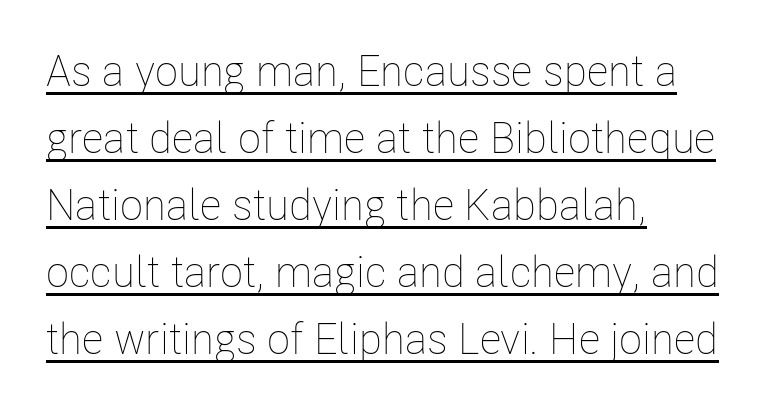
{"italic": "no", "bold": "no", "weight": "thin", "width": "condensed", "stroke_contrast": "low", "x_height": "medium", "monospaced": "no", "underline": "yes", "align": "left", "line_spacing": "normal", "line_spacing_ratio": 1.56, "letter_spacing": "normal", "letter_spacing_em": 0.0, "glyph_px": 43}
